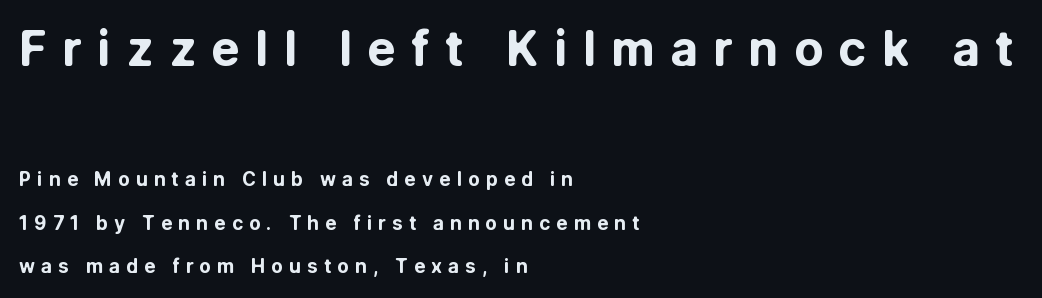
Character widths vary here, with narrow letters taking less room than wide ones. A typesetter would call this leading open, well beyond the default. Descender tails drop into unmarked territory. Posture: vertical. The line texture is sparse and dotted thanks to wide tracking. This sample uses a sans-serif face.
